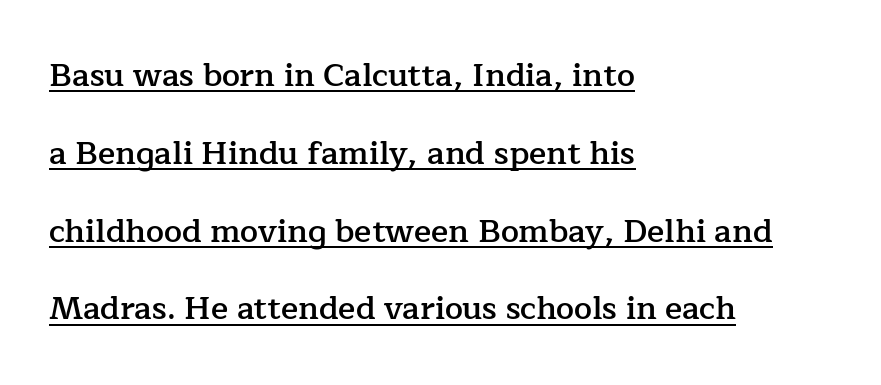
{"serif": "yes", "italic": "no", "bold": "semi", "weight": "semibold", "width": "normal", "stroke_contrast": "low", "x_height": "medium", "monospaced": "no", "underline": "yes", "align": "left", "line_spacing": "loose", "line_spacing_ratio": 2.43, "letter_spacing": "normal", "letter_spacing_em": 0.0, "glyph_px": 32}
